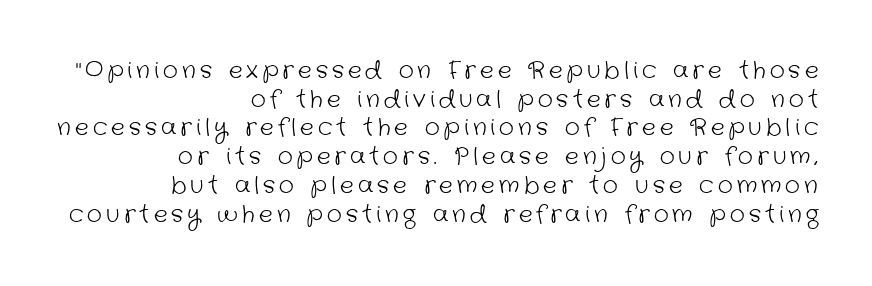
Q: Is the text bold? A: No.
Q: Is the text underlined? A: No.
Q: How is the paragraph aligned? A: Right-aligned.
Q: Is the spacing between lines tight, normal or loose? A: Normal.
